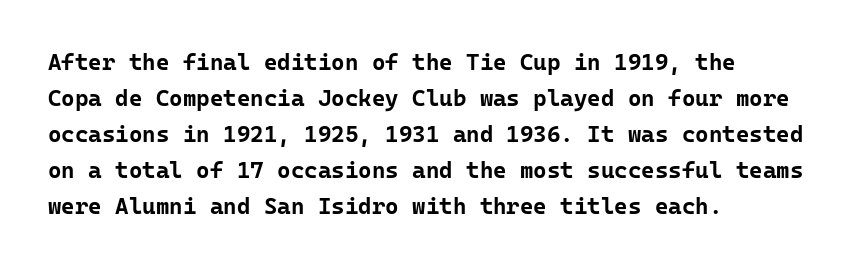
Q: Is the text bold? A: Yes.
Q: Is the text italic (slanted)? A: No, it is upright.
Q: Is the text underlined? A: No.
Q: How is the paragraph aligned? A: Left-aligned.
Q: Is the spacing between letters normal or unusually wide? A: Normal.
Q: Is the spacing between lines tight, normal or loose? A: Normal.
